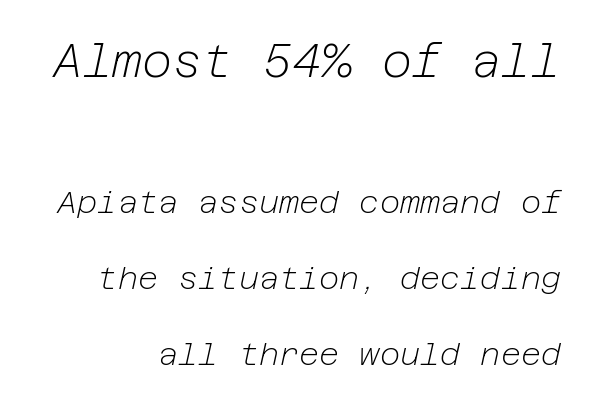
Vertically, the passage feels expansive, rows floating well apart. If you drew a line through each stem, it would be angled. Is this a heavy cut? Hardly; it is regular or lighter. These lines keep a tight, regular rhythm from letter to letter.
